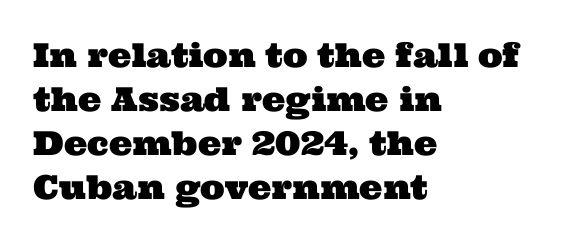
The image shows 33 px wide serif type; set left-aligned, normal line spacing (1.33x), normal letter spacing, not underlined; medium stroke contrast and a medium x-height.
